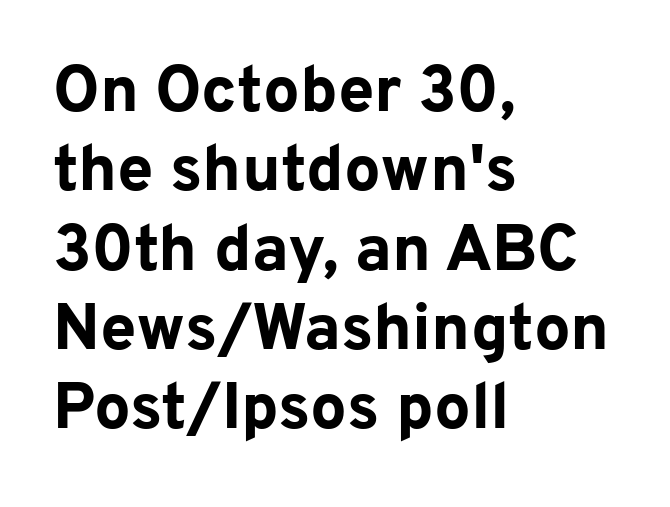
Spacing verdict: proportional, widths tailored to each character. This sample uses plain, unmodified letter spacing. Thick stems and heavy bowls — unmistakably bold. This sample is left-justified, so line endings fall wherever the words run out. Italic? Not at all — the glyphs are vertical. Check where the strokes stop: nothing finishes them off — pure sans.
